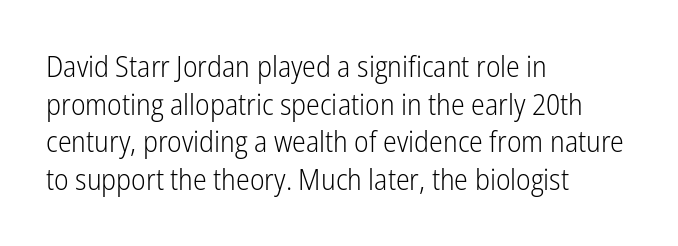
The image shows 29 px light, condensed sans-serif type, upright; set left-aligned, normal line spacing (1.3x), normal letter spacing, not underlined; low stroke contrast and a medium x-height.
